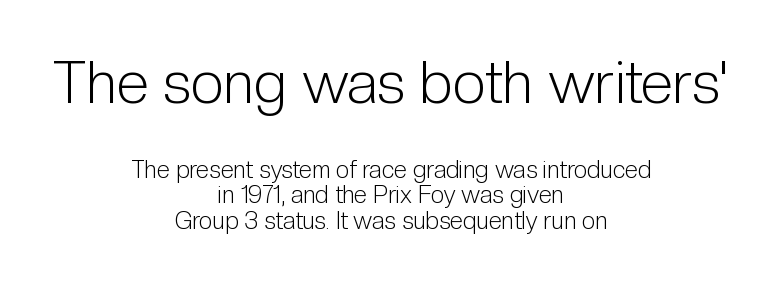
{"serif": "no", "italic": "no", "bold": "no", "weight": "light", "width": "condensed", "stroke_contrast": "low", "x_height": "medium", "monospaced": "no", "underline": "no", "align": "center", "line_spacing": "tight", "line_spacing_ratio": 1.05, "letter_spacing": "normal", "letter_spacing_em": 0.0, "larger_block": "first", "size_ratio": 2.46, "glyph_px": 59}
